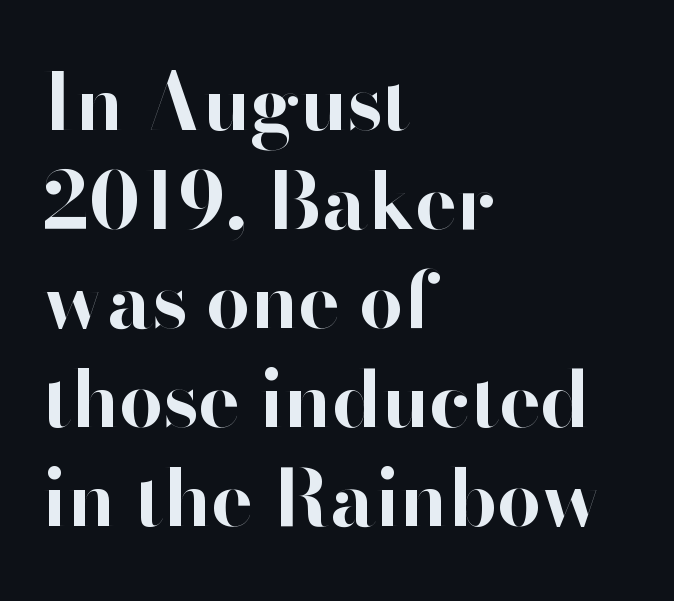
{"serif": "no", "italic": "no", "bold": "yes", "weight": "bold", "width": "normal", "stroke_contrast": "high", "x_height": "small", "monospaced": "no", "underline": "no", "align": "left", "line_spacing": "normal", "line_spacing_ratio": 1.27, "letter_spacing": "normal", "letter_spacing_em": 0.0, "glyph_px": 78}
